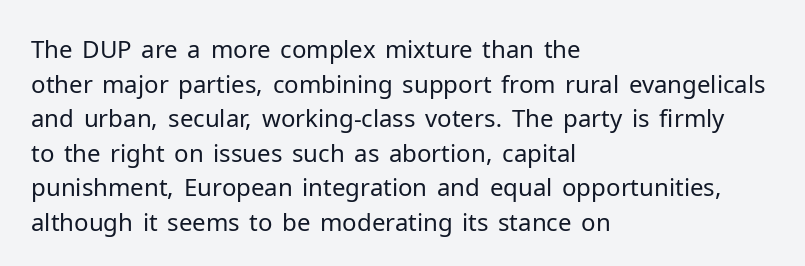
Regarding leading, the lines here are spaced in the standard way. The letters look calm and open, with moderate or lighter stems. Layout note: lines flush left. The rendering keeps characters at their native spacing. The lettering stays uniformly vertical, giving the passage a roman look. Underline: absent.
